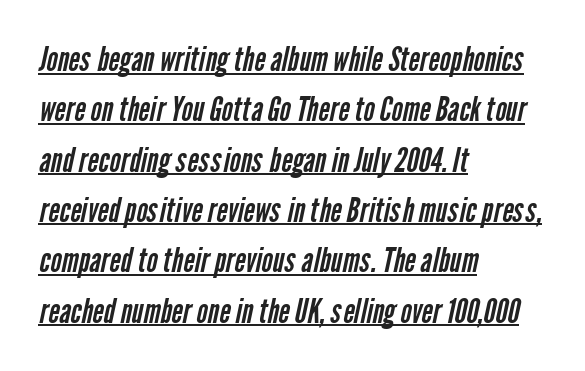
{"serif": "no", "bold": "no", "weight": "regular", "width": "condensed", "stroke_contrast": "low", "x_height": "medium", "monospaced": "no", "underline": "yes", "align": "left", "line_spacing": "normal", "line_spacing_ratio": 1.48, "letter_spacing": "normal", "letter_spacing_em": 0.0, "glyph_px": 34}
